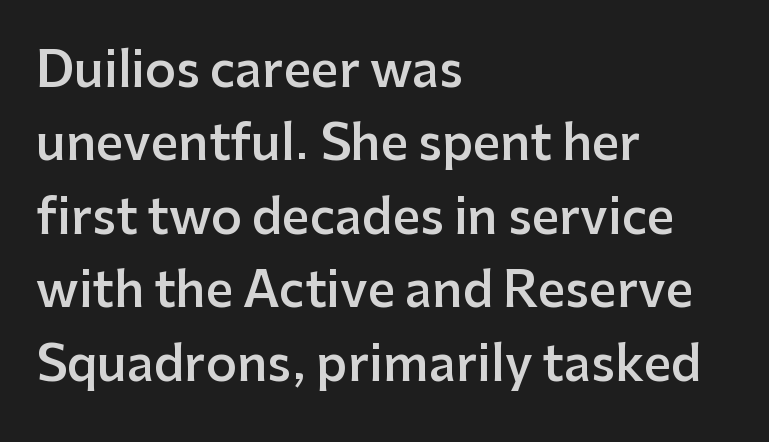
Q: Is the text bold? A: Semi-bold.
Q: Is the text italic (slanted)? A: No, it is upright.
Q: Is the typeface a serif or a sans-serif typeface? A: Sans-serif.
Q: Is the text underlined? A: No.
Q: How is the paragraph aligned? A: Left-aligned.
Q: Is the spacing between letters normal or unusually wide? A: Normal.
Q: Is the spacing between lines tight, normal or loose? A: Normal.
Q: Width (condensed, normal, or wide)? A: Normal.
Q: Stroke contrast? A: Low.
Q: x-height? A: Medium.
Q: Monospaced? A: No.
